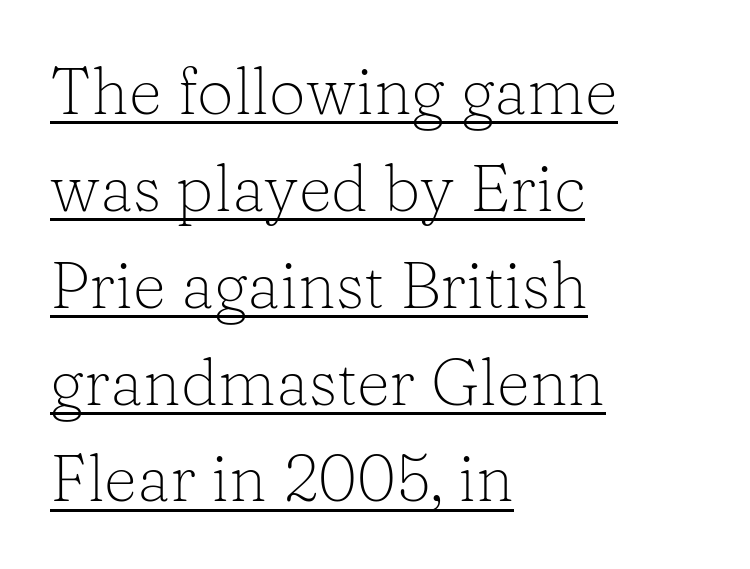
The image shows 65 px light serif type, upright; set left-aligned, normal line spacing (1.49x), normal letter spacing, underlined; low stroke contrast and a medium x-height.
